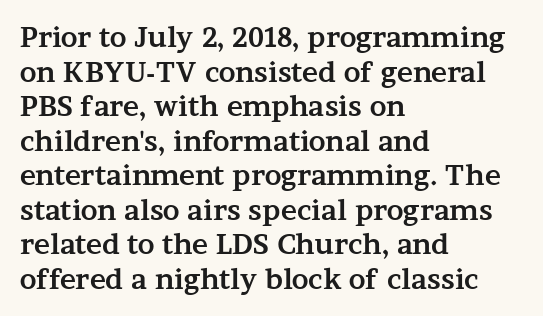
Q: Is the text bold? A: Yes.
Q: Is the text italic (slanted)? A: No, it is upright.
Q: Is the text underlined? A: No.
Q: How is the paragraph aligned? A: Left-aligned.
Q: Is the spacing between letters normal or unusually wide? A: Normal.
Q: Is the spacing between lines tight, normal or loose? A: Normal.
